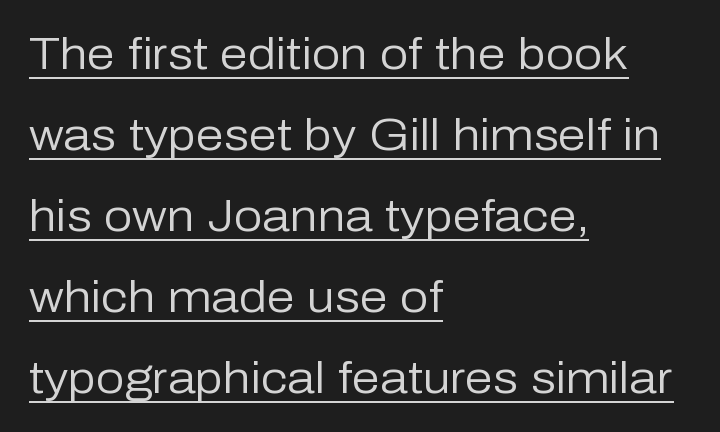
The image shows 45 px regular-weight sans-serif type, upright; set left-aligned, line spacing 1.8x, normal letter spacing, underlined; low stroke contrast and a medium x-height.
